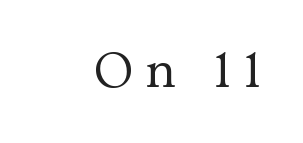
The image shows 52 px regular-weight serif type, upright; set unusually wide letter spacing (+0.23 em), not underlined; medium stroke contrast and a medium x-height.
